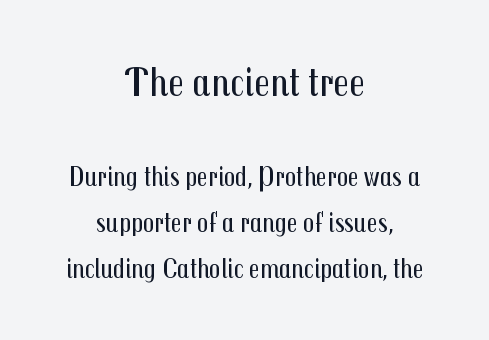
{"serif": "no", "italic": "no", "bold": "no", "weight": "regular", "width": "condensed", "stroke_contrast": "medium", "x_height": "medium", "monospaced": "no", "underline": "no", "align": "center", "line_spacing": "normal", "line_spacing_ratio": 1.65, "letter_spacing": "normal", "letter_spacing_em": 0.0, "larger_block": "first", "size_ratio": 1.5, "glyph_px": 42}
